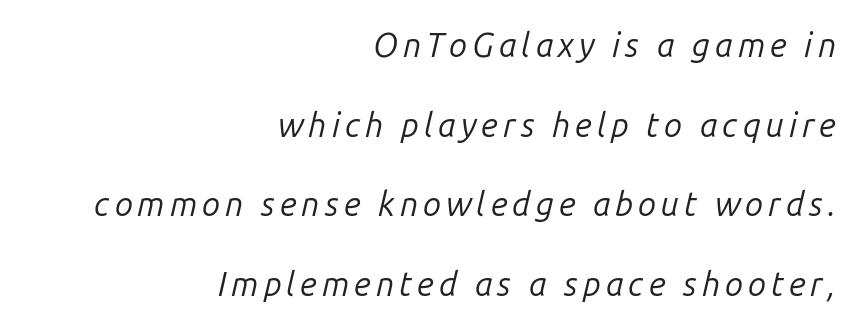
{"italic": "yes", "lean": "right", "slant_degrees": 14, "bold": "no", "weight": "regular", "width": "normal", "stroke_contrast": "low", "x_height": "medium", "monospaced": "no", "underline": "no", "align": "right", "line_spacing": "loose", "line_spacing_ratio": 2.41, "glyph_px": 33}
